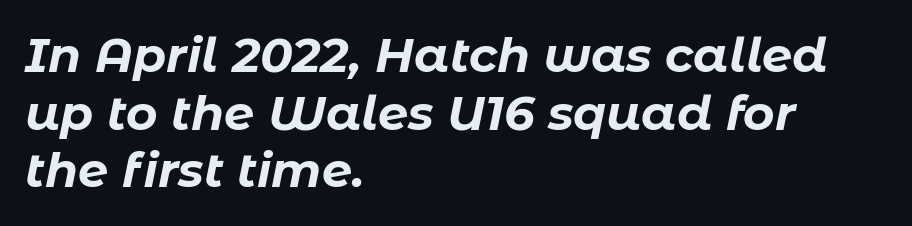
{"italic": "yes", "lean": "right", "slant_degrees": 11, "bold": "yes", "weight": "bold", "width": "normal", "stroke_contrast": "low", "x_height": "medium", "monospaced": "no", "underline": "no", "align": "left", "line_spacing_ratio": 1.2, "letter_spacing": "normal", "letter_spacing_em": 0.0, "glyph_px": 48}
